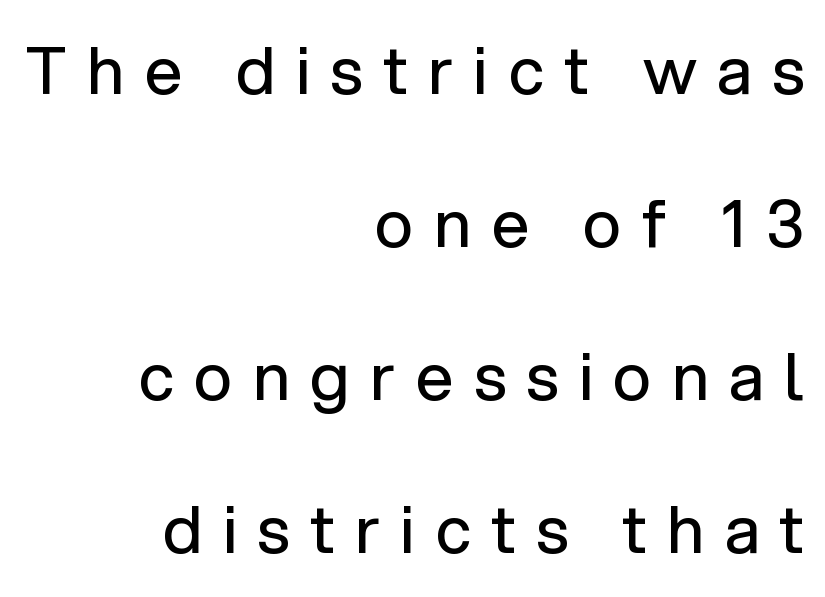
The image shows 66 px regular-weight sans-serif type, upright; set right-aligned, loose line spacing (2.32x), unusually wide letter spacing (+0.31 em), not underlined; low stroke contrast and a medium x-height.
